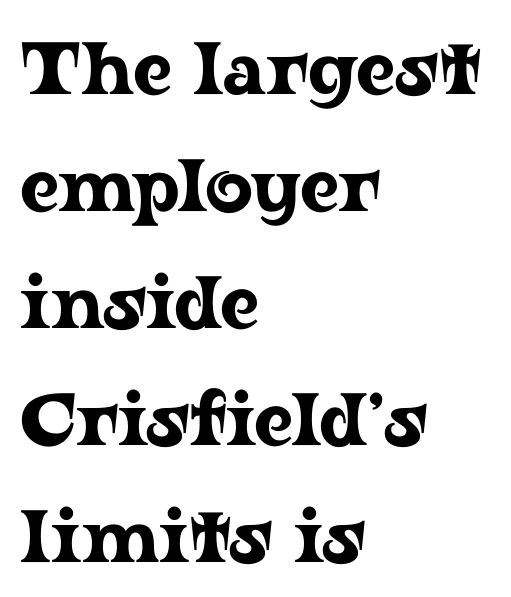
Q: Is the text italic (slanted)? A: No, it is upright.
Q: Is the typeface a serif or a sans-serif typeface? A: Serif.
Q: Is the text underlined? A: No.
Q: How is the paragraph aligned? A: Left-aligned.
Q: Is the spacing between letters normal or unusually wide? A: Normal.
Q: Is the spacing between lines tight, normal or loose? A: Normal.
Q: Width (condensed, normal, or wide)? A: Wide.
Q: Stroke contrast? A: Low.
Q: x-height? A: Medium.
Q: Monospaced? A: No.
